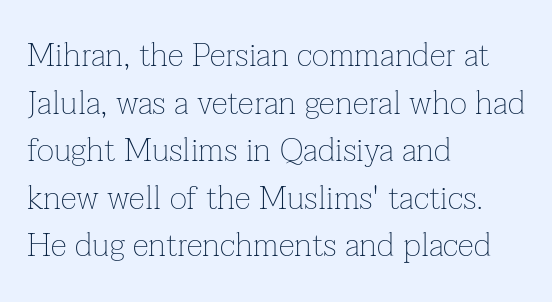
{"serif": "yes", "italic": "no", "bold": "no", "weight": "thin", "width": "normal", "stroke_contrast": "low", "x_height": "medium", "monospaced": "no", "underline": "no", "align": "left", "line_spacing": "normal", "line_spacing_ratio": 1.44, "letter_spacing": "normal", "letter_spacing_em": 0.0, "glyph_px": 33}
